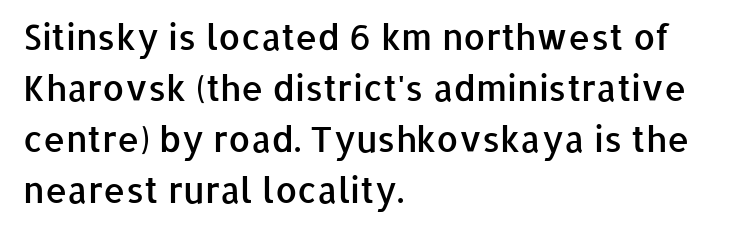
{"serif": "no", "italic": "no", "bold": "semi", "weight": "semibold", "width": "normal", "stroke_contrast": "low", "x_height": "medium", "monospaced": "no", "underline": "no", "align": "left", "line_spacing": "normal", "line_spacing_ratio": 1.46, "letter_spacing": "normal", "letter_spacing_em": 0.0, "glyph_px": 35}
